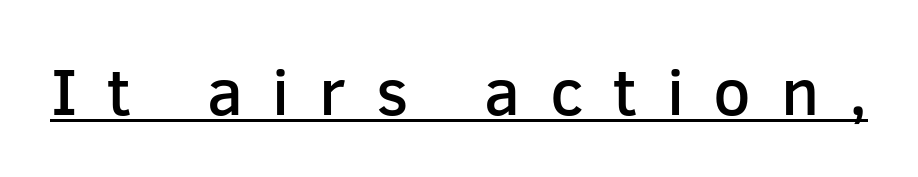
{"serif": "no", "italic": "no", "bold": "semi", "weight": "semibold", "width": "normal", "stroke_contrast": "low", "x_height": "medium", "monospaced": "no", "underline": "yes", "letter_spacing": "wide", "letter_spacing_em": 0.45, "glyph_px": 66}
